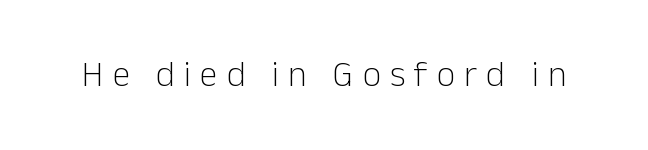
Q: Is the text bold? A: No.
Q: Is the text italic (slanted)? A: No, it is upright.
Q: Is the typeface a serif or a sans-serif typeface? A: Sans-serif.
Q: Is the text underlined? A: No.
Q: Is the spacing between letters normal or unusually wide? A: Unusually wide.
Q: Width (condensed, normal, or wide)? A: Normal.
Q: Stroke contrast? A: Low.
Q: x-height? A: Medium.
Q: Monospaced? A: No.
